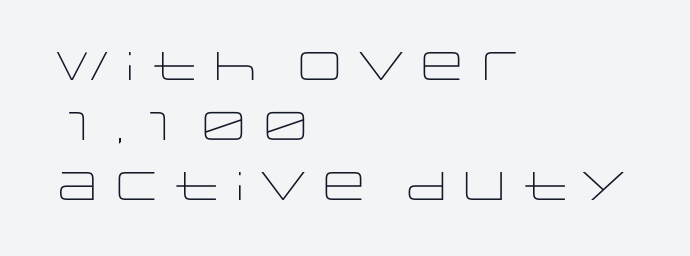
{"serif": "no", "italic": "no", "bold": "no", "weight": "light", "width": "wide", "stroke_contrast": "low", "x_height": "large", "monospaced": "no", "underline": "no", "align": "left", "line_spacing": "normal", "line_spacing_ratio": 1.5, "letter_spacing": "normal", "letter_spacing_em": 0.0, "glyph_px": 40}
